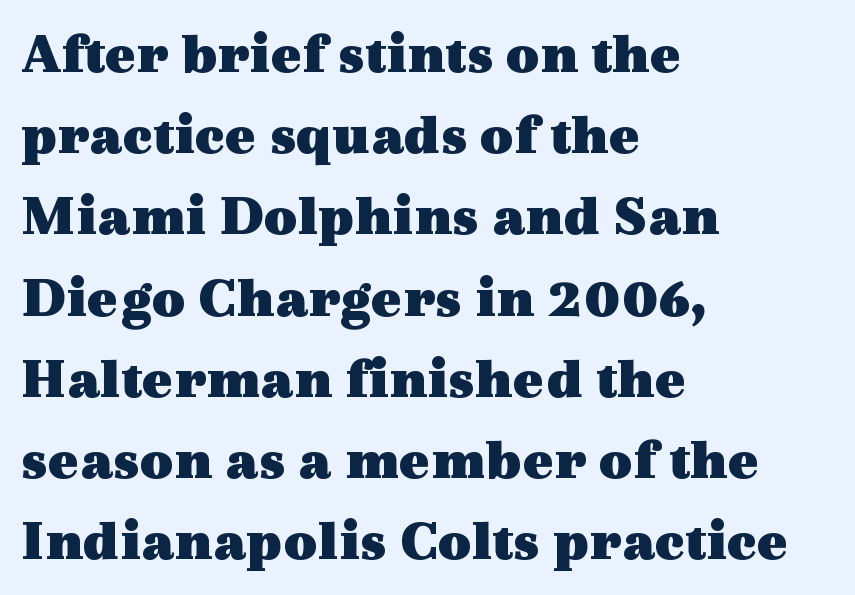
Lines of text with bare space underneath. The passage shown is typed in a proportional face where columns would drift. Reading down the column, the eye jumps a familiar distance to each next line. The face used here is seriffed, in the tradition of book romans. The typesetter chose a ragged-right arrangement here. Chunky letters — that's bold for sure.
